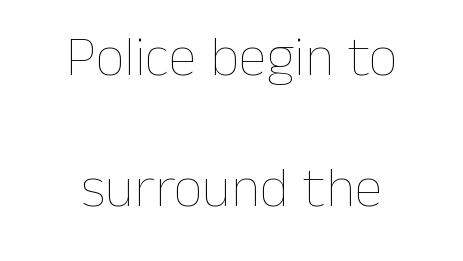
{"italic": "no", "bold": "no", "weight": "thin", "width": "normal", "stroke_contrast": "low", "x_height": "medium", "monospaced": "no", "underline": "no", "align": "center", "line_spacing": "loose", "line_spacing_ratio": 2.29, "letter_spacing": "normal", "letter_spacing_em": 0.0, "glyph_px": 57}
